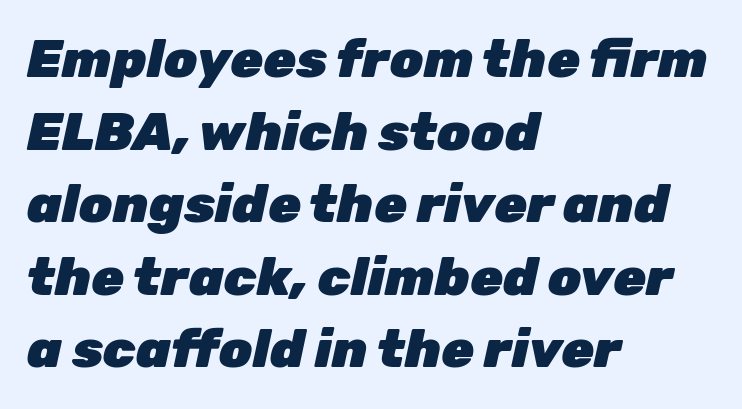
The image shows 53 px heavy type, italic (leaning right); set left-aligned, normal line spacing (1.37x), normal letter spacing, not underlined; low stroke contrast and a medium x-height.
